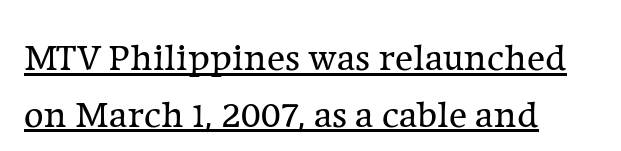
Ink coverage per letter is moderate at most. Evenly set lines give the paragraph a standard silhouette. Every stem runs plumb, perpendicular to the baseline. These characters rest on top of a visible drawn line. Glyph-to-glyph distance matches everyday printed text. Stroke terminals: seriffed.
